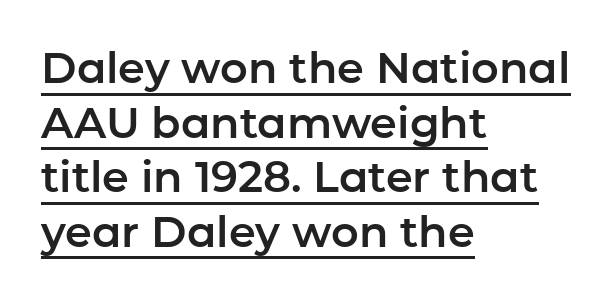
The image shows 43 px sans-serif type, upright; set left-aligned, normal line spacing (1.27x), normal letter spacing, underlined; low stroke contrast and a medium x-height.
